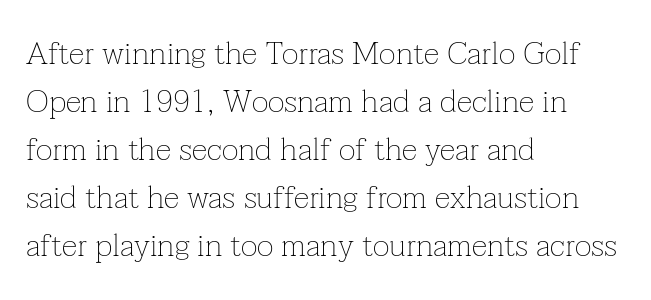
The image shows 32 px thin serif type, upright; set left-aligned, normal line spacing (1.5x), normal letter spacing, not underlined; low stroke contrast and a medium x-height.
